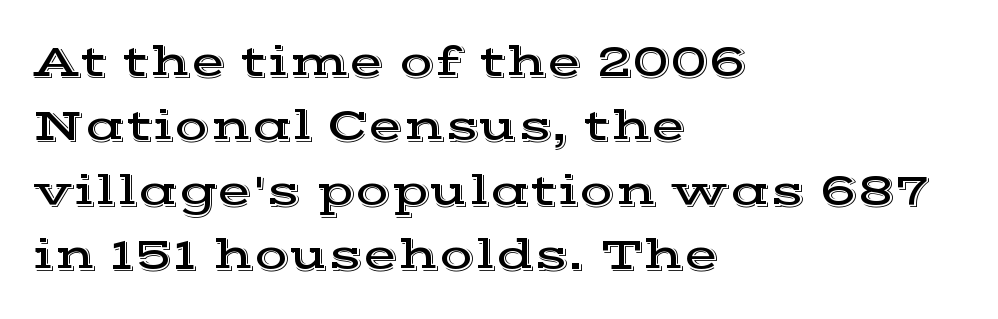
{"serif": "yes", "italic": "no", "width": "wide", "x_height": "medium", "monospaced": "no", "underline": "no", "align": "left", "line_spacing": "normal", "line_spacing_ratio": 1.4, "letter_spacing": "normal", "letter_spacing_em": 0.0, "glyph_px": 46}
